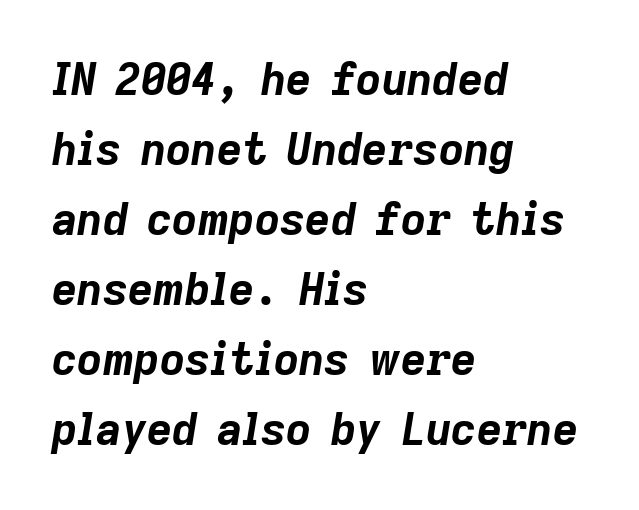
Q: Is the text bold? A: Yes.
Q: Is the text italic (slanted)? A: Yes, it leans right by about 9 degrees.
Q: Is the text underlined? A: No.
Q: How is the paragraph aligned? A: Left-aligned.
Q: Is the spacing between letters normal or unusually wide? A: Normal.
Q: Is the spacing between lines tight, normal or loose? A: Normal.
Q: Width (condensed, normal, or wide)? A: Normal.
Q: Stroke contrast? A: Low.
Q: x-height? A: Medium.
Q: Monospaced? A: No.
